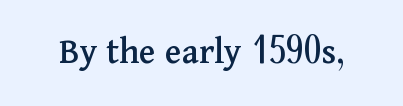
{"serif": "yes", "italic": "no", "width": "normal", "stroke_contrast": "medium", "x_height": "medium", "monospaced": "no", "underline": "no", "letter_spacing": "normal", "letter_spacing_em": 0.0, "glyph_px": 38}
